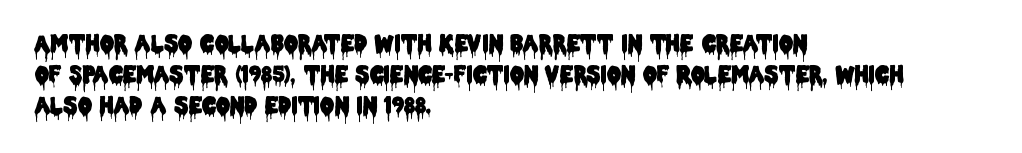
The image shows 22 px text type, upright; set left-aligned, normal line spacing (1.4x), normal letter spacing, not underlined.
